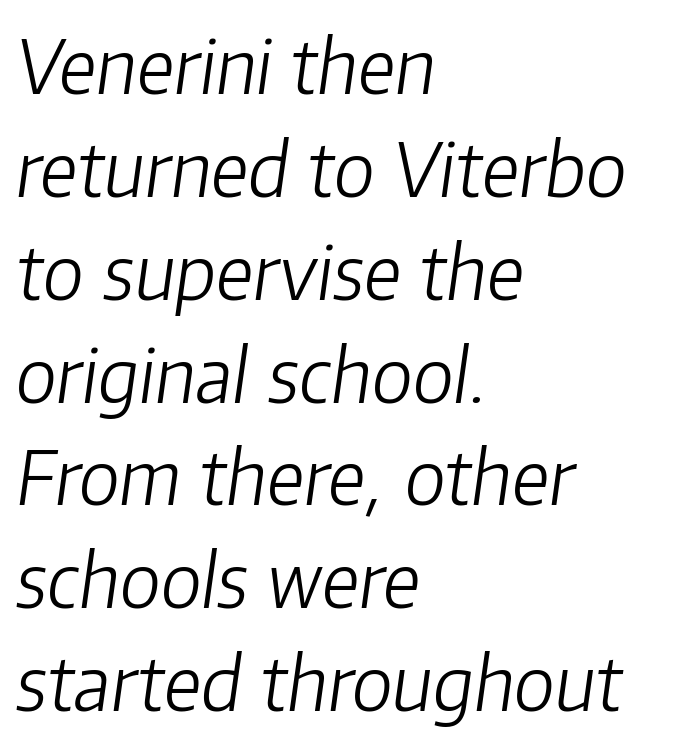
Q: Is the text bold? A: No.
Q: Is the text italic (slanted)? A: Yes, it leans right by about 8 degrees.
Q: Is the text underlined? A: No.
Q: How is the paragraph aligned? A: Left-aligned.
Q: Is the spacing between letters normal or unusually wide? A: Normal.
Q: Is the spacing between lines tight, normal or loose? A: Normal.
Q: Width (condensed, normal, or wide)? A: Normal.
Q: Stroke contrast? A: Low.
Q: x-height? A: Medium.
Q: Monospaced? A: No.
